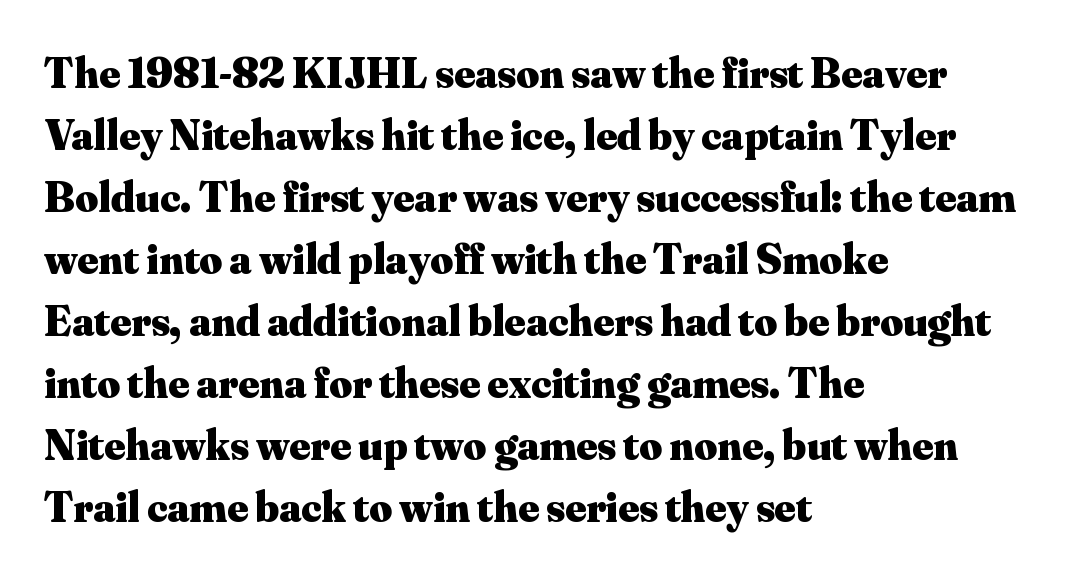
{"serif": "yes", "italic": "no", "bold": "yes", "weight": "heavy", "width": "normal", "stroke_contrast": "medium", "x_height": "small", "monospaced": "no", "underline": "no", "align": "left", "line_spacing": "normal", "line_spacing_ratio": 1.41, "letter_spacing": "normal", "letter_spacing_em": 0.0, "glyph_px": 44}
